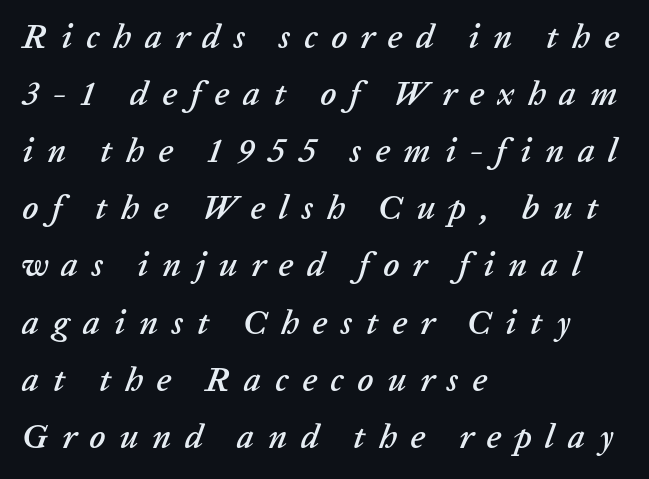
The image shows 34 px text type, italic (leaning right); set left-aligned, normal line spacing (1.68x), unusually wide letter spacing (+0.4 em), not underlined; low stroke contrast and a medium x-height.
